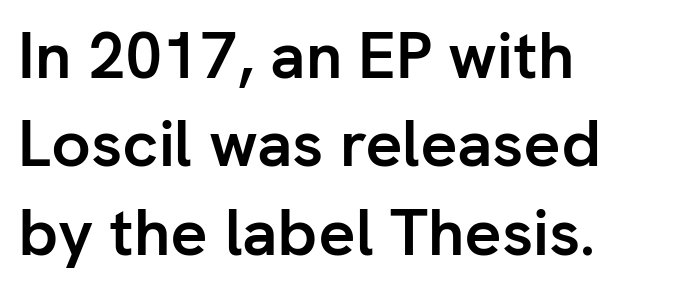
The image shows 65 px semibold sans-serif type, upright; set left-aligned, normal line spacing (1.36x), normal letter spacing, not underlined; low stroke contrast and a medium x-height.
